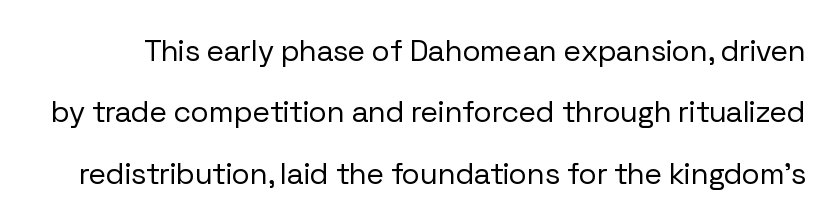
The image shows 30 px regular-weight sans-serif type, upright; set loose line spacing (2.05x), normal letter spacing, not underlined; low stroke contrast and a medium x-height.
